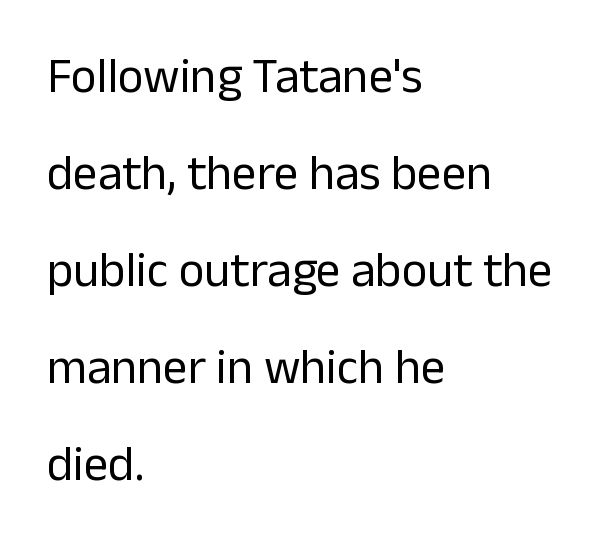
Q: Is the text bold? A: No.
Q: Is the text italic (slanted)? A: No, it is upright.
Q: Is the typeface a serif or a sans-serif typeface? A: Sans-serif.
Q: Is the text underlined? A: No.
Q: How is the paragraph aligned? A: Left-aligned.
Q: Is the spacing between letters normal or unusually wide? A: Normal.
Q: Is the spacing between lines tight, normal or loose? A: Loose.
Q: Width (condensed, normal, or wide)? A: Normal.
Q: Stroke contrast? A: Low.
Q: x-height? A: Medium.
Q: Monospaced? A: No.
